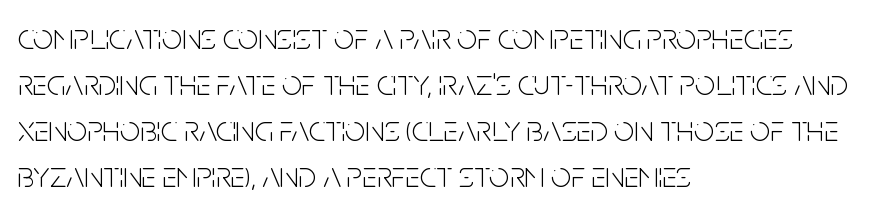
{"serif": "no", "italic": "no", "bold": "no", "weight": "light", "width": "condensed", "stroke_contrast": "low", "x_height": "large", "monospaced": "no", "underline": "no", "align": "left", "line_spacing": "normal", "line_spacing_ratio": 1.28, "letter_spacing": "normal", "letter_spacing_em": 0.0, "glyph_px": 36}
